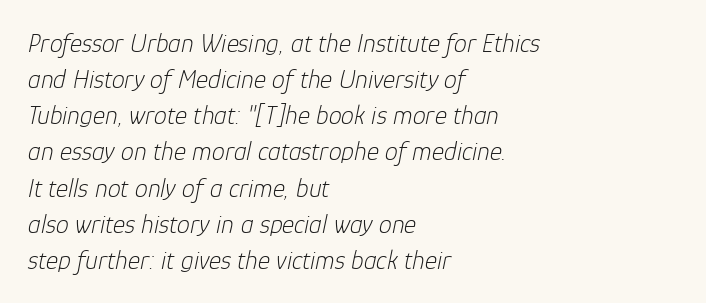
The image shows 26 px text type, italic (leaning right); set left-aligned, normal line spacing (1.39x), normal letter spacing, not underlined.
